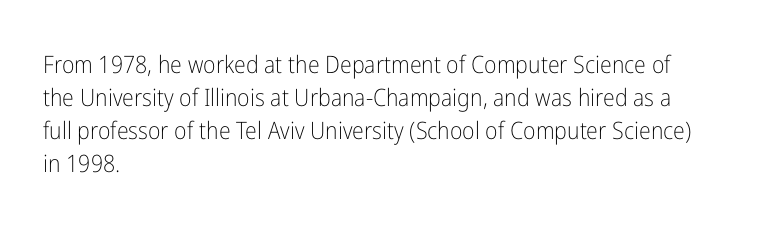
{"italic": "no", "bold": "no", "underline": "no", "align": "left", "line_spacing": "normal", "line_spacing_ratio": 1.38, "letter_spacing": "normal", "letter_spacing_em": 0.0, "glyph_px": 24}
